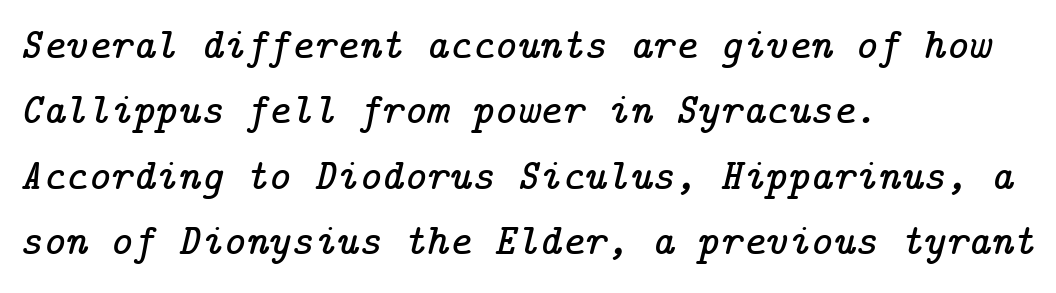
The image shows 43 px serif type, italic (leaning right); set left-aligned, normal line spacing (1.52x), normal letter spacing, not underlined; low stroke contrast and a medium x-height.
